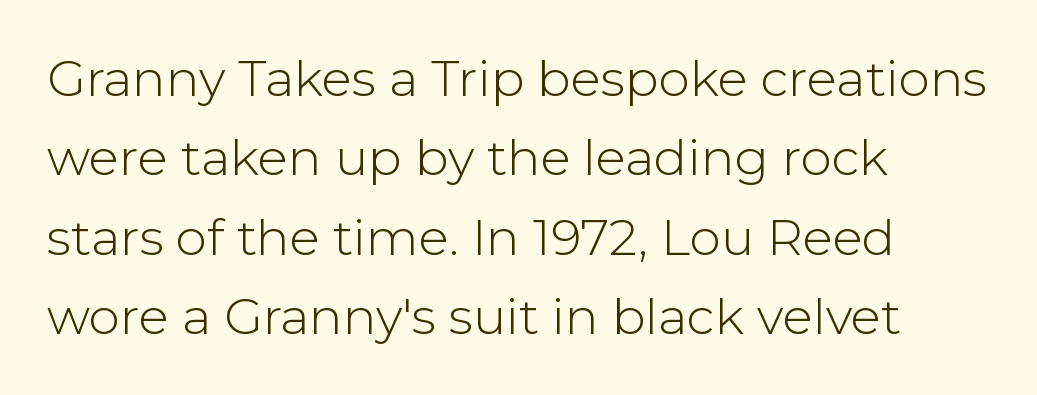
The image shows 50 px light sans-serif type, upright; set left-aligned, normal line spacing (1.59x), normal letter spacing, not underlined; low stroke contrast and a medium x-height.
